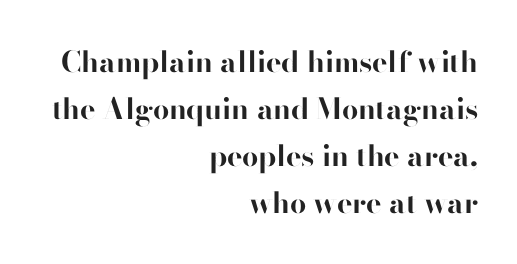
Nobody drew a line under any word here. You'd pick this weight for a headline — it's a proper bold. Honestly, the row spacing looks completely unremarkable. Italic? Not at all — the glyphs are vertical. All the whitespace from short lines collects on the left.
